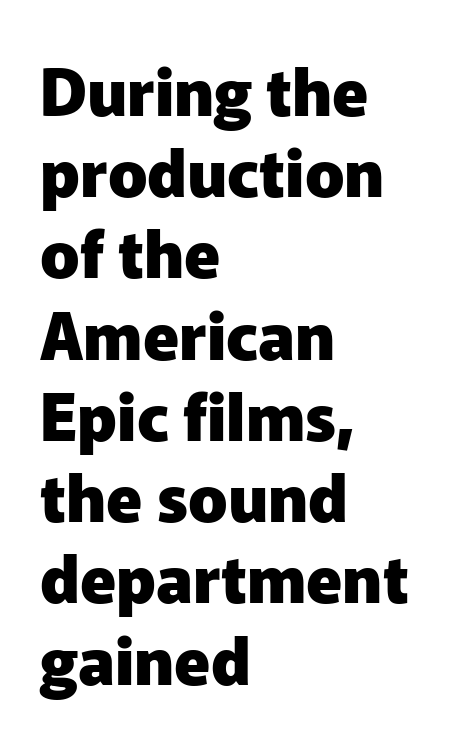
Q: Is the text bold? A: Yes.
Q: Is the text italic (slanted)? A: No, it is upright.
Q: Is the typeface a serif or a sans-serif typeface? A: Sans-serif.
Q: Is the text underlined? A: No.
Q: How is the paragraph aligned? A: Left-aligned.
Q: Is the spacing between letters normal or unusually wide? A: Normal.
Q: Is the spacing between lines tight, normal or loose? A: Normal.
Q: Width (condensed, normal, or wide)? A: Normal.
Q: Stroke contrast? A: Low.
Q: x-height? A: Medium.
Q: Monospaced? A: No.
